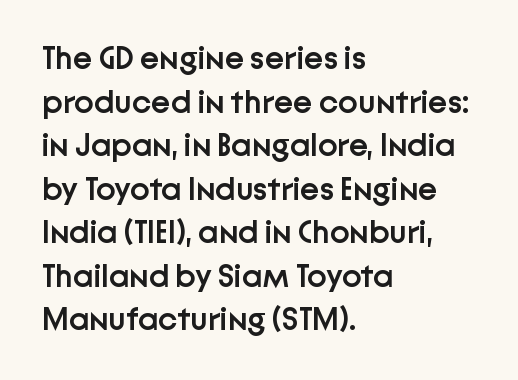
{"serif": "no", "italic": "no", "bold": "semi", "weight": "semibold", "width": "normal", "stroke_contrast": "low", "x_height": "medium", "monospaced": "no", "underline": "no", "align": "left", "line_spacing": "normal", "line_spacing_ratio": 1.32, "letter_spacing": "normal", "letter_spacing_em": 0.0, "glyph_px": 33}
